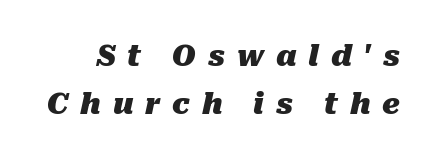
Q: Is the text bold? A: Yes.
Q: Is the text italic (slanted)? A: Yes, it leans right by about 10 degrees.
Q: Is the text underlined? A: No.
Q: Is the spacing between letters normal or unusually wide? A: Unusually wide.
Q: Is the spacing between lines tight, normal or loose? A: Normal.
Q: Width (condensed, normal, or wide)? A: Normal.
Q: Stroke contrast? A: Medium.
Q: x-height? A: Medium.
Q: Monospaced? A: No.
